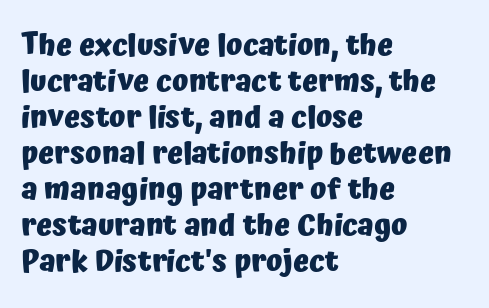
{"serif": "no", "italic": "no", "bold": "yes", "weight": "heavy", "width": "normal", "stroke_contrast": "low", "x_height": "medium", "monospaced": "no", "underline": "no", "align": "left", "line_spacing_ratio": 1.2, "letter_spacing": "normal", "letter_spacing_em": 0.0, "glyph_px": 30}
